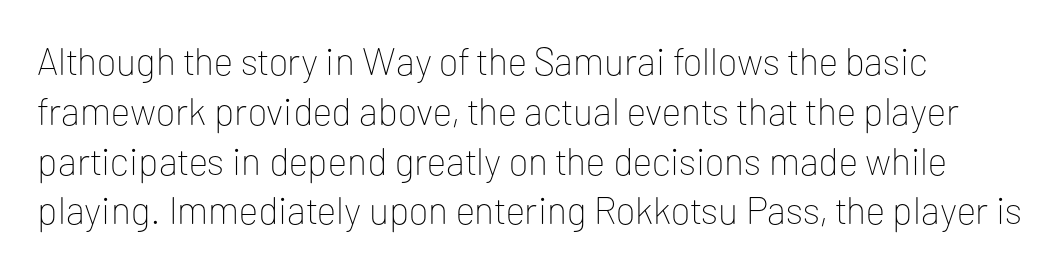
Q: Is the text bold? A: No.
Q: Is the text italic (slanted)? A: No, it is upright.
Q: Is the typeface a serif or a sans-serif typeface? A: Sans-serif.
Q: Is the text underlined? A: No.
Q: Is the spacing between letters normal or unusually wide? A: Normal.
Q: Is the spacing between lines tight, normal or loose? A: Normal.
Q: Width (condensed, normal, or wide)? A: Normal.
Q: Stroke contrast? A: Low.
Q: x-height? A: Medium.
Q: Monospaced? A: No.
